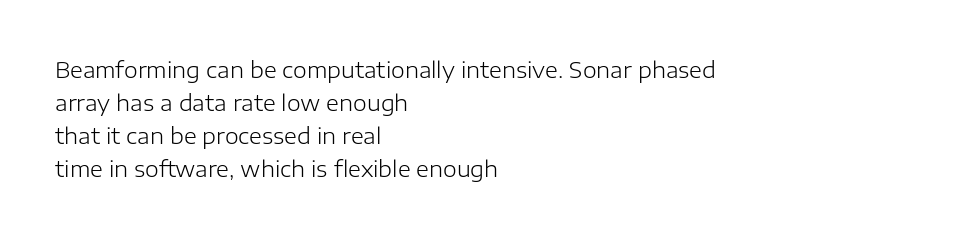
The image shows 22 px text type, upright; set left-aligned, normal line spacing (1.5x), normal letter spacing, not underlined.
